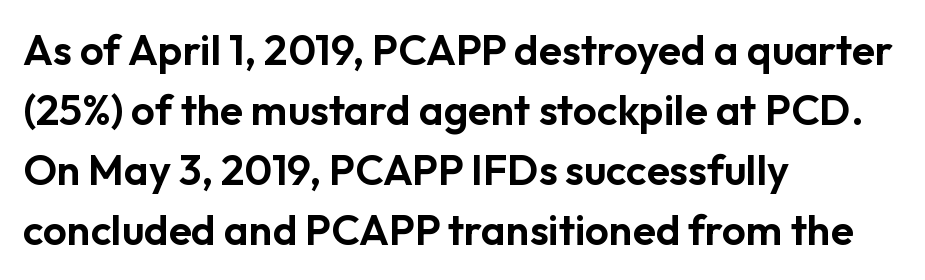
Q: Is the text italic (slanted)? A: No, it is upright.
Q: Is the typeface a serif or a sans-serif typeface? A: Sans-serif.
Q: Is the text underlined? A: No.
Q: How is the paragraph aligned? A: Left-aligned.
Q: Is the spacing between letters normal or unusually wide? A: Normal.
Q: Is the spacing between lines tight, normal or loose? A: Normal.
Q: Width (condensed, normal, or wide)? A: Normal.
Q: Stroke contrast? A: Low.
Q: x-height? A: Medium.
Q: Monospaced? A: No.
